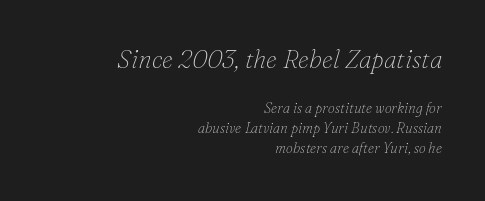
The image shows 25 px text type, italic (leaning right); set right-aligned, normal line spacing (1.44x), normal letter spacing, not underlined; the first (top) block is 1.79x larger.
